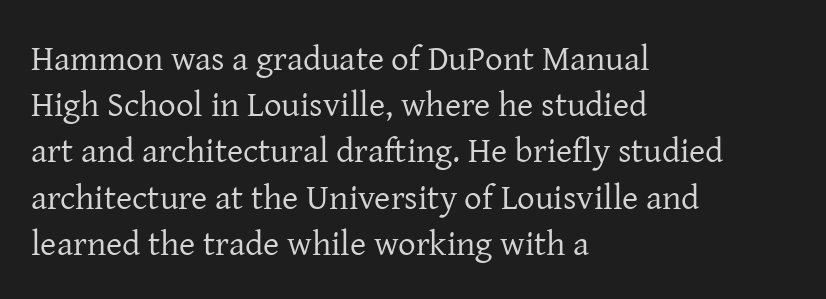
The setting favours the left margin, as ordinary paragraphs usually do. Letterform terminals end in serifs throughout the passage. The space beneath each line is pristine and unruled. Varying glyph widths throughout — classic text-font behaviour. Regarding leading, the lines here are spaced in the standard way. Every stem runs plumb, perpendicular to the baseline.
